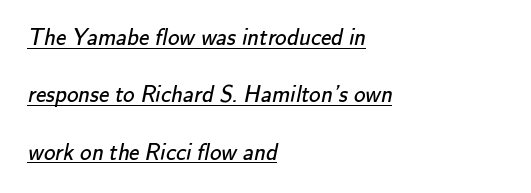
Q: Is the text bold? A: No.
Q: Is the text underlined? A: Yes.
Q: How is the paragraph aligned? A: Left-aligned.
Q: Is the spacing between letters normal or unusually wide? A: Normal.
Q: Is the spacing between lines tight, normal or loose? A: Loose.
